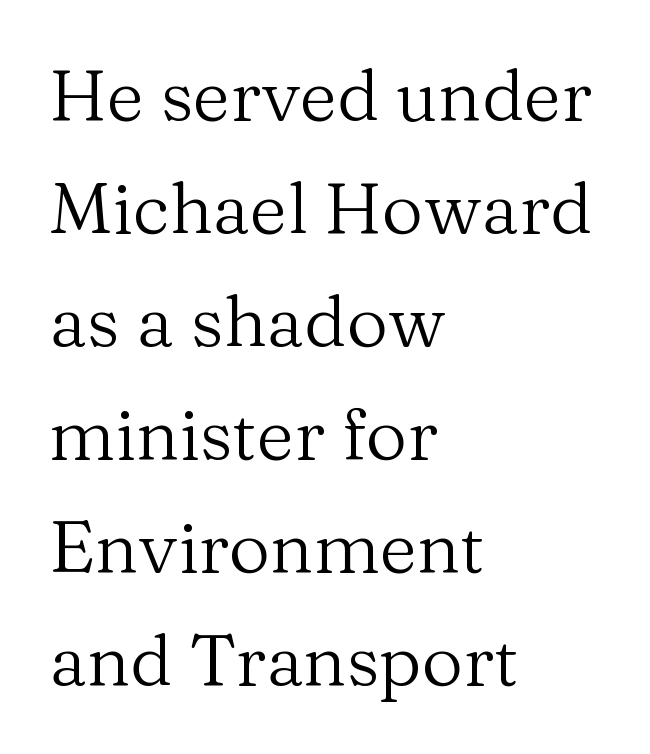
Q: Is the text bold? A: No.
Q: Is the text italic (slanted)? A: No, it is upright.
Q: Is the typeface a serif or a sans-serif typeface? A: Serif.
Q: Is the text underlined? A: No.
Q: How is the paragraph aligned? A: Left-aligned.
Q: Is the spacing between letters normal or unusually wide? A: Normal.
Q: Is the spacing between lines tight, normal or loose? A: Normal.
Q: Width (condensed, normal, or wide)? A: Normal.
Q: Stroke contrast? A: Medium.
Q: x-height? A: Medium.
Q: Monospaced? A: No.
